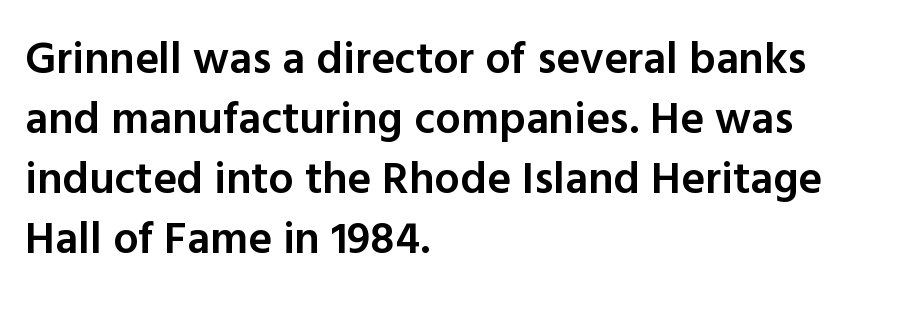
Q: Is the text bold? A: Semi-bold.
Q: Is the text italic (slanted)? A: No, it is upright.
Q: Is the typeface a serif or a sans-serif typeface? A: Sans-serif.
Q: Is the text underlined? A: No.
Q: How is the paragraph aligned? A: Left-aligned.
Q: Is the spacing between letters normal or unusually wide? A: Normal.
Q: Is the spacing between lines tight, normal or loose? A: Normal.
Q: Width (condensed, normal, or wide)? A: Normal.
Q: x-height? A: Medium.
Q: Monospaced? A: No.
